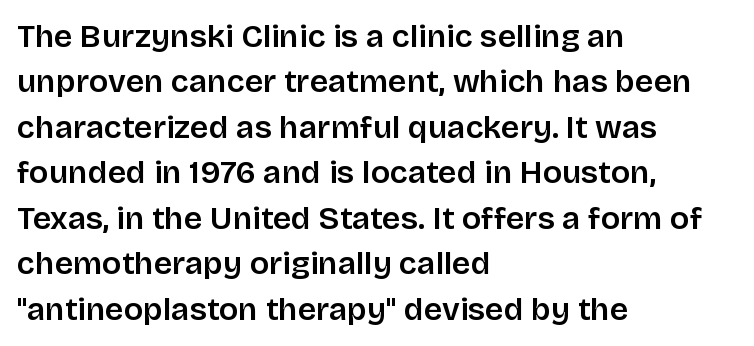
{"serif": "no", "italic": "no", "width": "normal", "stroke_contrast": "low", "x_height": "large", "monospaced": "no", "underline": "no", "align": "left", "line_spacing": "normal", "line_spacing_ratio": 1.42, "letter_spacing": "normal", "letter_spacing_em": 0.0, "glyph_px": 32}
